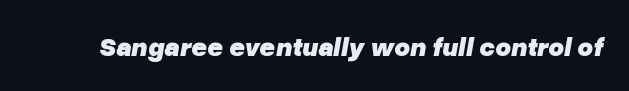
{"italic": "yes", "lean": "right", "slant_degrees": 10, "bold": "yes", "underline": "no", "letter_spacing": "normal", "letter_spacing_em": 0.0, "glyph_px": 27}
